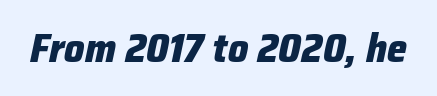
Lines of text with bare space underneath. This rendering leaves character spacing at its baseline value. Every letter is thick-stroked: bold, no question. The typography opts for an oblique posture over an upright one. The letters advance in unequal steps, a hallmark of proportional type.
